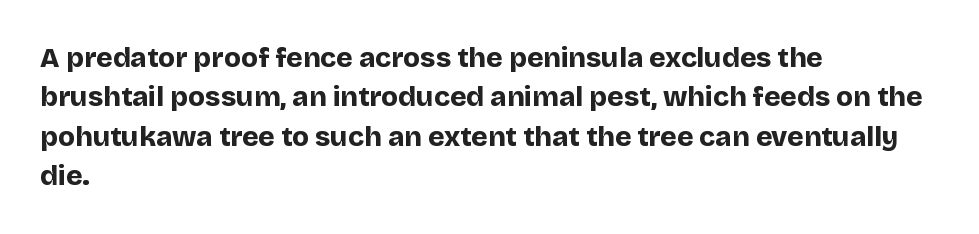
Compared with an ordinary text face, these strokes are far heavier — a full bold. Standard letterfit; no display-style spreading of the glyphs. Short and long lines alike share a common starting point at left. The words here are not underlined.
